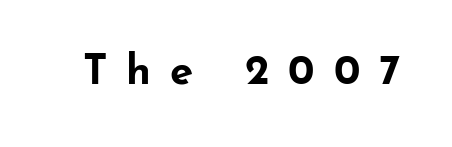
Font category for this specimen: sans-serif. The sample has been set heavy, in full bold. Here the designer chose a conventional face with non-uniform glyph widths. No italicization has been applied; the sample stays upright.
